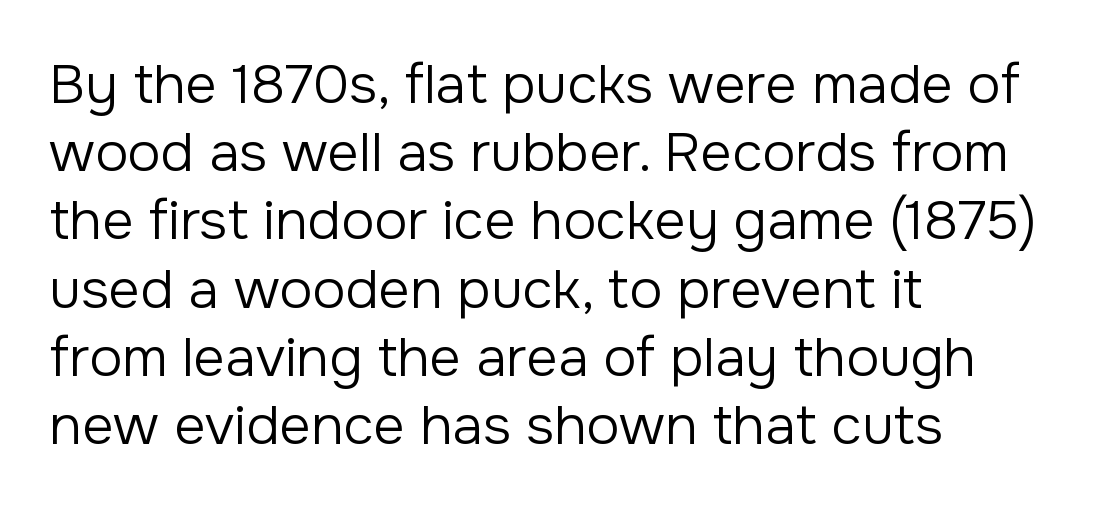
The image shows 55 px regular-weight sans-serif type, upright; set left-aligned, line spacing 1.24x, normal letter spacing, not underlined; low stroke contrast and a medium x-height.
